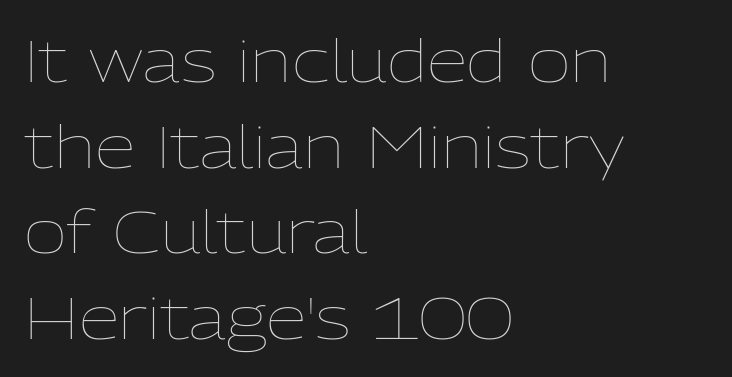
{"italic": "no", "bold": "no", "weight": "thin", "width": "normal", "stroke_contrast": "low", "x_height": "medium", "monospaced": "no", "underline": "no", "align": "left", "line_spacing": "normal", "line_spacing_ratio": 1.45, "letter_spacing": "normal", "letter_spacing_em": 0.0, "glyph_px": 59}
